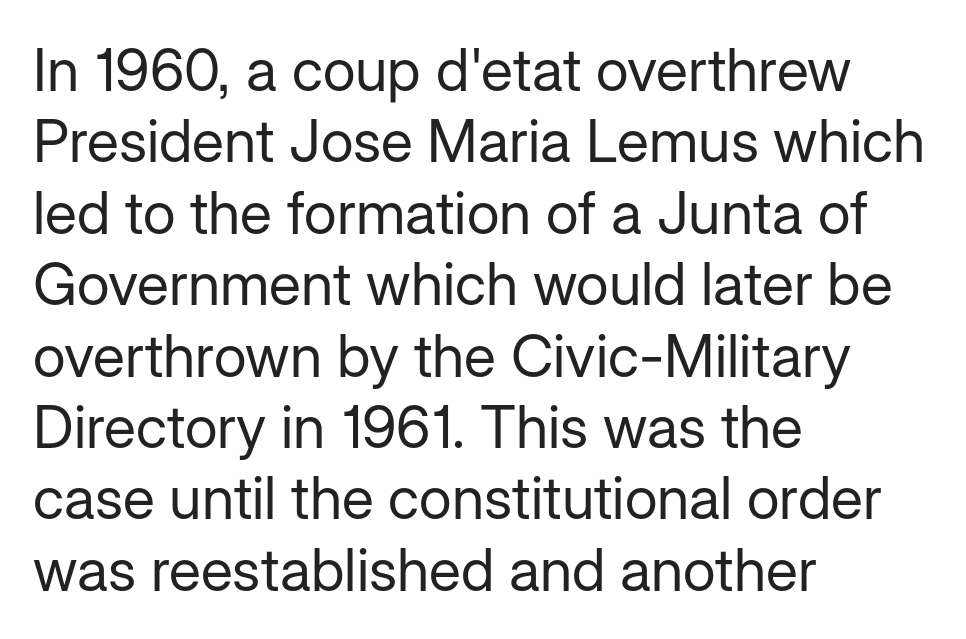
Q: Is the text bold? A: No.
Q: Is the text italic (slanted)? A: No, it is upright.
Q: Is the typeface a serif or a sans-serif typeface? A: Sans-serif.
Q: Is the text underlined? A: No.
Q: How is the paragraph aligned? A: Left-aligned.
Q: Is the spacing between letters normal or unusually wide? A: Normal.
Q: Width (condensed, normal, or wide)? A: Normal.
Q: Stroke contrast? A: Low.
Q: x-height? A: Medium.
Q: Monospaced? A: No.
